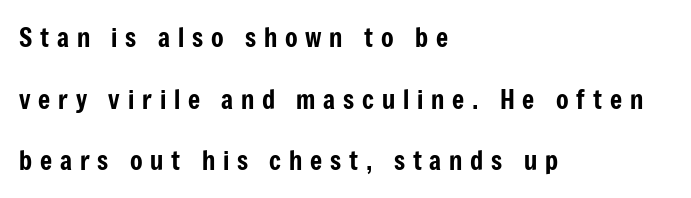
Q: Is the text italic (slanted)? A: No, it is upright.
Q: Is the text underlined? A: No.
Q: How is the paragraph aligned? A: Left-aligned.
Q: Is the spacing between letters normal or unusually wide? A: Unusually wide.
Q: Is the spacing between lines tight, normal or loose? A: Loose.
